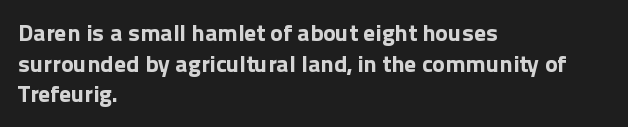
Q: Is the text bold? A: Yes.
Q: Is the text italic (slanted)? A: No, it is upright.
Q: Is the text underlined? A: No.
Q: How is the paragraph aligned? A: Left-aligned.
Q: Is the spacing between letters normal or unusually wide? A: Normal.
Q: Is the spacing between lines tight, normal or loose? A: Normal.
